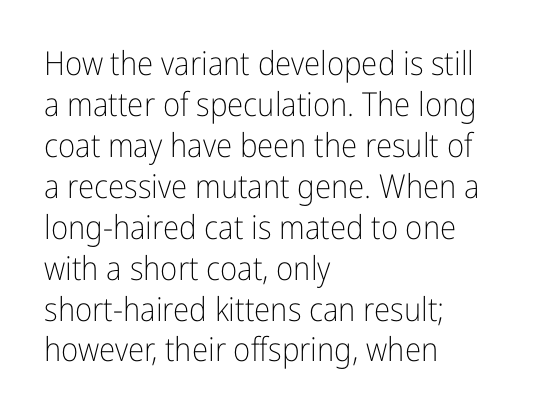
Q: Is the text bold? A: No.
Q: Is the text italic (slanted)? A: No, it is upright.
Q: Is the typeface a serif or a sans-serif typeface? A: Sans-serif.
Q: Is the text underlined? A: No.
Q: How is the paragraph aligned? A: Left-aligned.
Q: Is the spacing between letters normal or unusually wide? A: Normal.
Q: Width (condensed, normal, or wide)? A: Condensed.
Q: Stroke contrast? A: Low.
Q: x-height? A: Medium.
Q: Monospaced? A: No.
